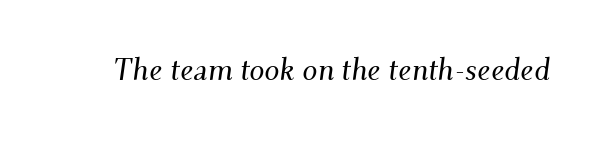
Q: Is the text italic (slanted)? A: Yes, it leans right by about 9 degrees.
Q: Is the typeface a serif or a sans-serif typeface? A: Serif.
Q: Is the text underlined? A: No.
Q: Is the spacing between letters normal or unusually wide? A: Normal.
Q: Width (condensed, normal, or wide)? A: Normal.
Q: Stroke contrast? A: Medium.
Q: x-height? A: Small.
Q: Monospaced? A: No.
